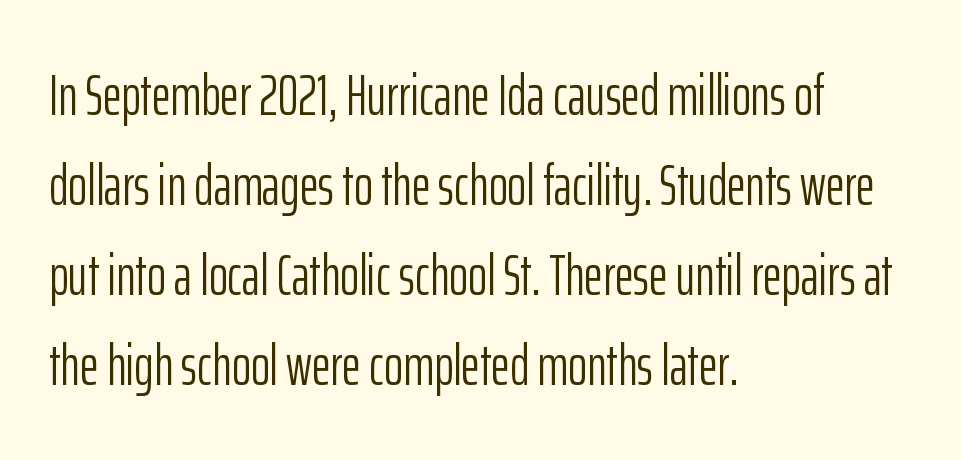
The image shows 58 px light, condensed sans-serif type, upright; set left-aligned, normal line spacing (1.55x), normal letter spacing, not underlined; low stroke contrast and a medium x-height.
